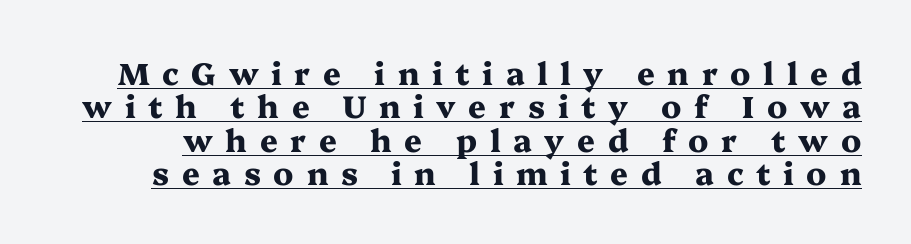
The image shows 31 px heavy, wide serif type, upright; set tight line spacing (1.08x), unusually wide letter spacing (+0.41 em), underlined; medium stroke contrast and a medium x-height.
